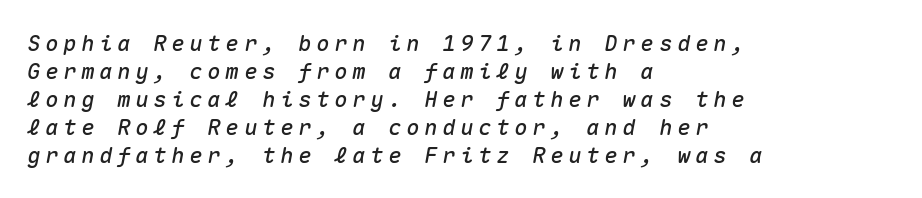
{"italic": "yes", "lean": "right", "slant_degrees": 10, "underline": "no", "align": "left", "line_spacing": "normal", "line_spacing_ratio": 1.27, "letter_spacing": "wide", "letter_spacing_em": 0.22, "glyph_px": 22}
